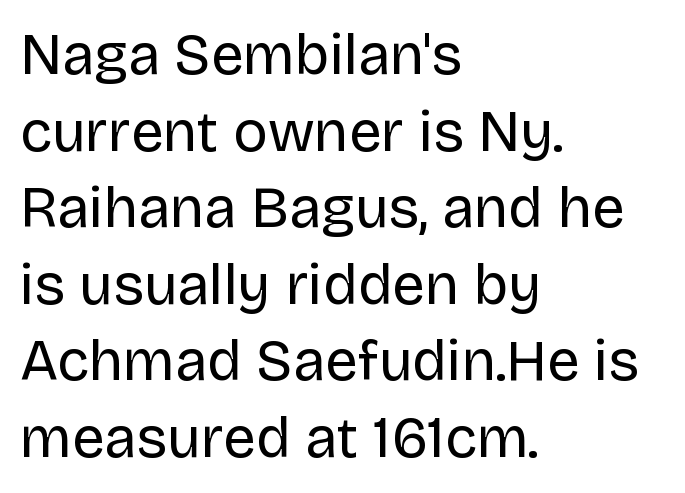
Q: Is the text bold? A: No.
Q: Is the text italic (slanted)? A: No, it is upright.
Q: Is the typeface a serif or a sans-serif typeface? A: Sans-serif.
Q: Is the text underlined? A: No.
Q: How is the paragraph aligned? A: Left-aligned.
Q: Is the spacing between letters normal or unusually wide? A: Normal.
Q: Is the spacing between lines tight, normal or loose? A: Normal.
Q: Width (condensed, normal, or wide)? A: Normal.
Q: Stroke contrast? A: Low.
Q: x-height? A: Large.
Q: Monospaced? A: No.
